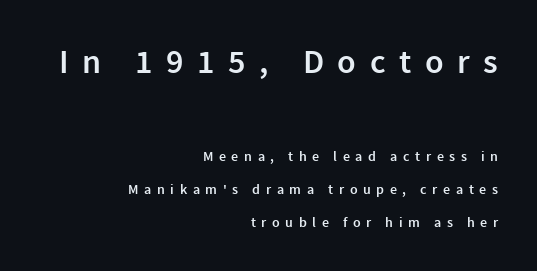
Q: Is the text bold? A: Semi-bold.
Q: Is the text italic (slanted)? A: No, it is upright.
Q: Is the typeface a serif or a sans-serif typeface? A: Sans-serif.
Q: Is the text underlined? A: No.
Q: How is the paragraph aligned? A: Right-aligned.
Q: Is the spacing between letters normal or unusually wide? A: Unusually wide.
Q: Is the spacing between lines tight, normal or loose? A: Loose.
Q: Which block of text is set in a larger size, the first (top) or the second (bottom)? A: The first (top) one.
Q: Width (condensed, normal, or wide)? A: Normal.
Q: x-height? A: Medium.
Q: Monospaced? A: No.
